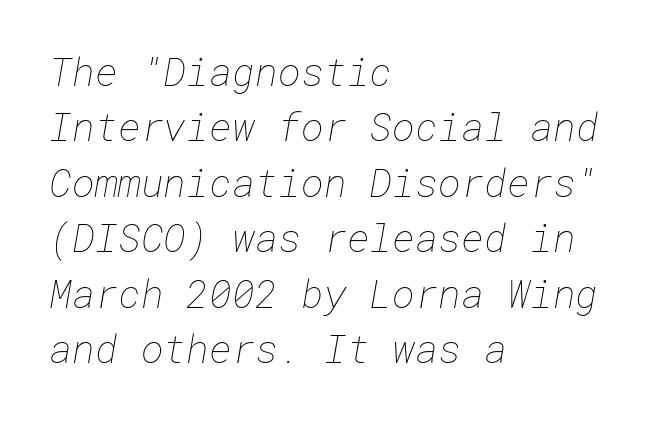
Q: Is the text bold? A: No.
Q: Is the text underlined? A: No.
Q: How is the paragraph aligned? A: Left-aligned.
Q: Is the spacing between letters normal or unusually wide? A: Normal.
Q: Is the spacing between lines tight, normal or loose? A: Normal.
Q: Width (condensed, normal, or wide)? A: Normal.
Q: Stroke contrast? A: Low.
Q: x-height? A: Medium.
